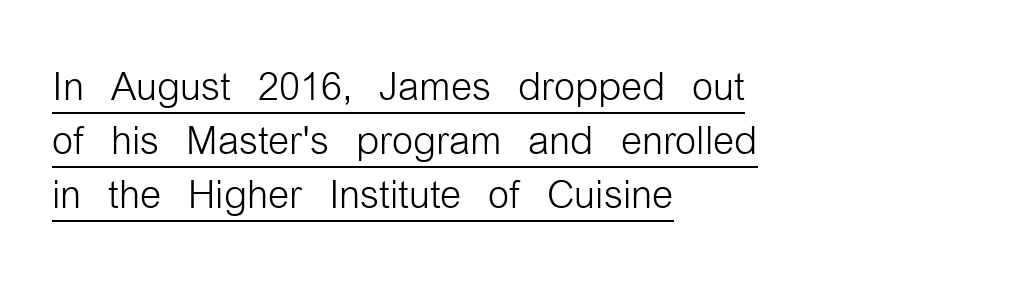
{"serif": "no", "italic": "no", "bold": "no", "weight": "light", "width": "condensed", "stroke_contrast": "low", "x_height": "medium", "monospaced": "no", "underline": "yes", "align": "left", "line_spacing": "tight", "line_spacing_ratio": 1.0, "letter_spacing": "normal", "letter_spacing_em": 0.0, "glyph_px": 54}
